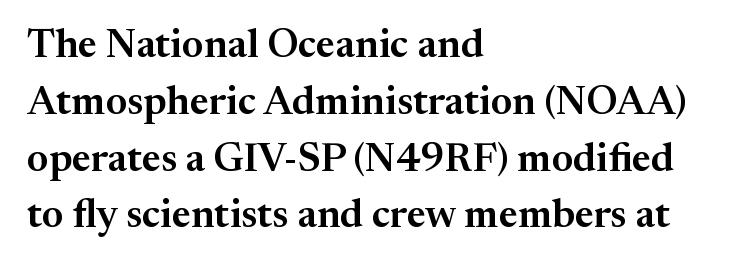
{"serif": "yes", "italic": "no", "width": "normal", "stroke_contrast": "medium", "x_height": "medium", "monospaced": "no", "underline": "no", "align": "left", "line_spacing": "normal", "line_spacing_ratio": 1.42, "letter_spacing": "normal", "letter_spacing_em": 0.0, "glyph_px": 40}
